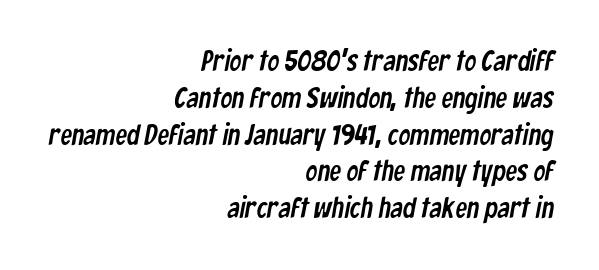
{"serif": "no", "width": "condensed", "stroke_contrast": "low", "x_height": "medium", "monospaced": "no", "underline": "no", "align": "right", "line_spacing": "normal", "line_spacing_ratio": 1.27, "letter_spacing": "normal", "letter_spacing_em": 0.0, "glyph_px": 29}
